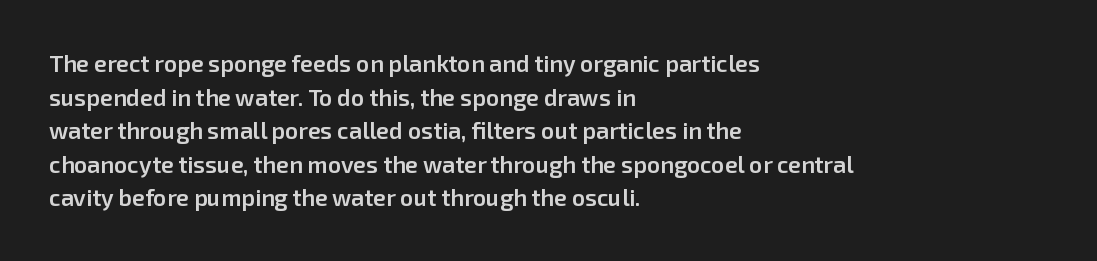
Q: Is the text bold? A: Semi-bold.
Q: Is the text italic (slanted)? A: No, it is upright.
Q: Is the text underlined? A: No.
Q: How is the paragraph aligned? A: Left-aligned.
Q: Is the spacing between letters normal or unusually wide? A: Normal.
Q: Is the spacing between lines tight, normal or loose? A: Normal.
